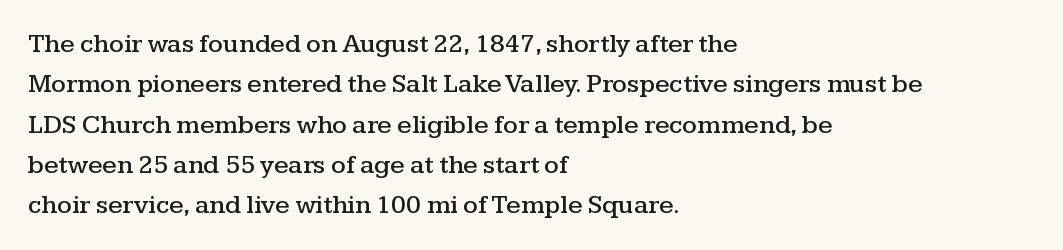
Q: Is the text italic (slanted)? A: No, it is upright.
Q: Is the text underlined? A: No.
Q: How is the paragraph aligned? A: Left-aligned.
Q: Is the spacing between letters normal or unusually wide? A: Normal.
Q: Is the spacing between lines tight, normal or loose? A: Normal.
